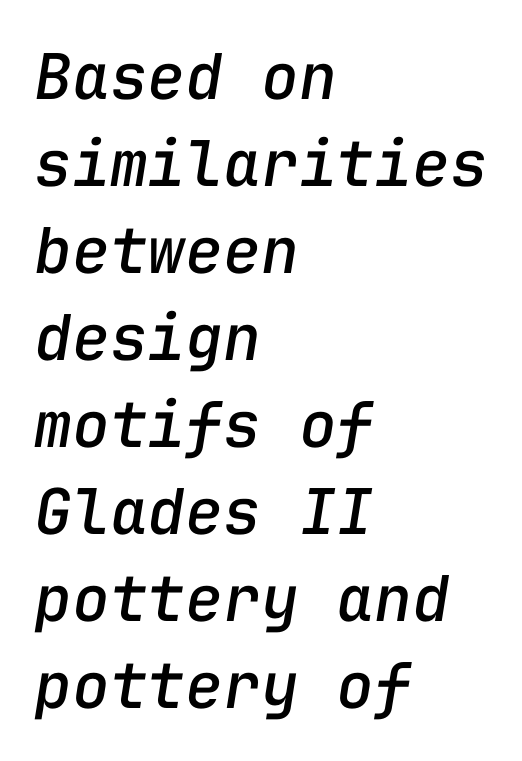
{"italic": "yes", "lean": "right", "slant_degrees": 9, "width": "normal", "stroke_contrast": "low", "x_height": "medium", "monospaced": "yes", "underline": "no", "align": "left", "line_spacing": "normal", "line_spacing_ratio": 1.38, "letter_spacing": "normal", "letter_spacing_em": 0.0, "glyph_px": 63}
